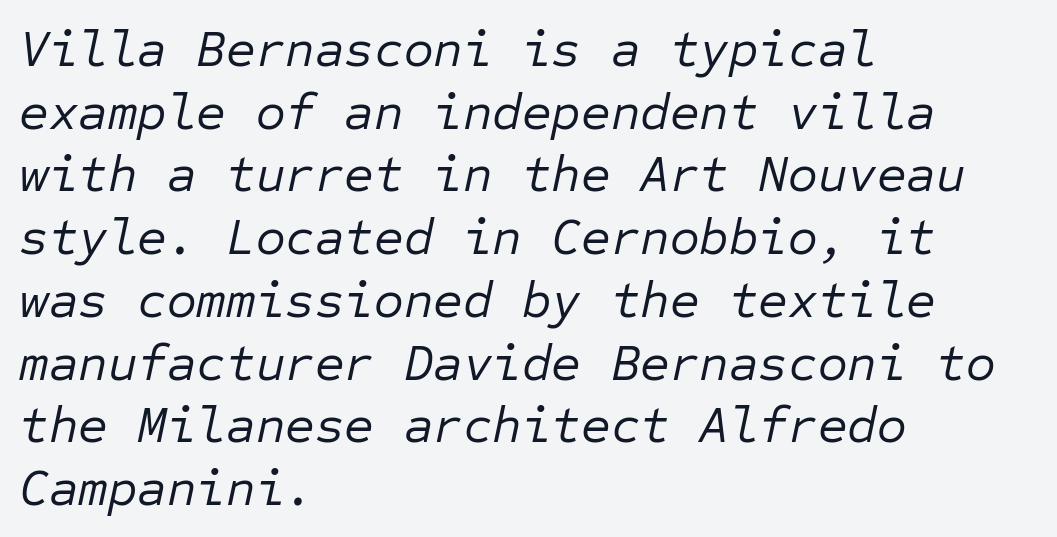
A typesetter would call this monospace, since all characters share one set width. This is oblique type, the kind used for emphasis or titles. Nothing heavy about these letters — not bold at all. Just letters on the line, the space beneath them empty. Between one letter and the next there's only the usual sliver of space. The passage is arranged the way most books set body copy — flush left.
